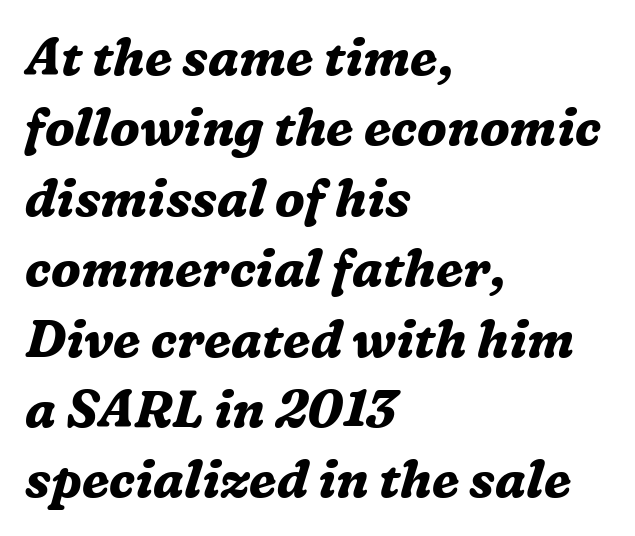
The letterforms sit shoulder to shoulder at normal distance. You could not count columns in this text — the font is proportionally spaced. Regarding serifs, this sample has them. Thick stems and heavy bowls — unmistakably bold. This sample keeps an unexceptional amount of space between lines. Where is the straight margin? On the left.
